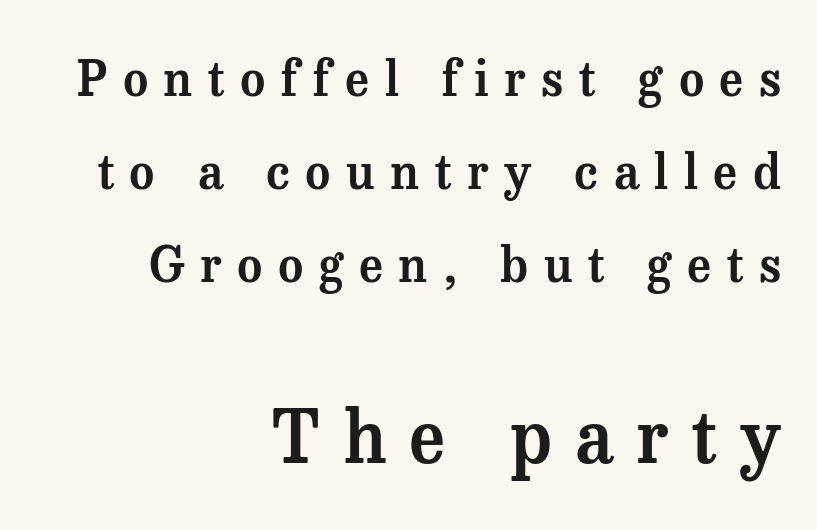
The image shows 72 px serif type, upright; set right-aligned, loose line spacing (1.94x), unusually wide letter spacing (+0.32 em), not underlined; the second (bottom) block is 1.5x larger; medium stroke contrast and a medium x-height.
